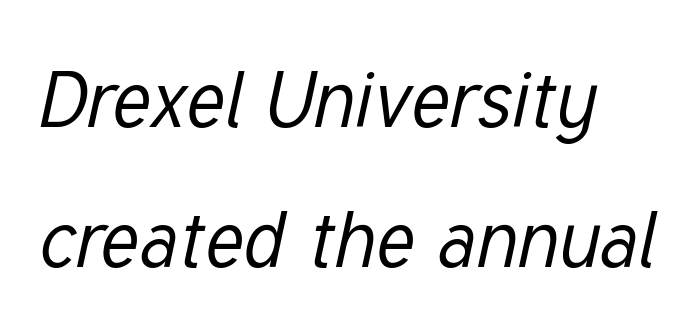
{"italic": "yes", "lean": "right", "slant_degrees": 12, "bold": "no", "weight": "regular", "width": "condensed", "stroke_contrast": "low", "x_height": "medium", "monospaced": "no", "underline": "no", "align": "left", "line_spacing_ratio": 1.77, "letter_spacing": "normal", "letter_spacing_em": 0.0, "glyph_px": 79}
